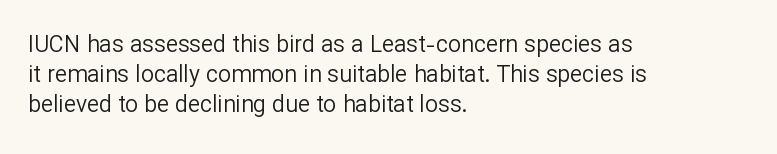
Teacher's note: observe the even left margin — that is flush-left alignment. Does extra space separate the letters? No, they use regular spacing. In terms of posture, this sample is upright. The glyphs are unaccompanied by any horizontal stroke below them. The lines sit at an ordinary, default distance from one another.
